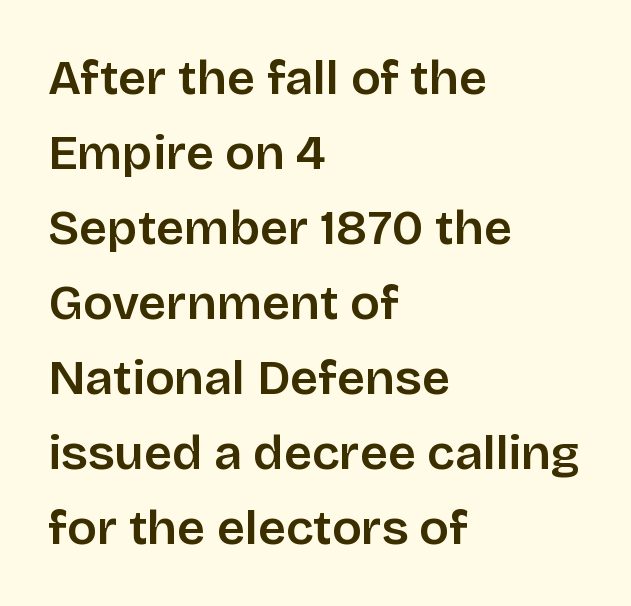
{"serif": "no", "italic": "no", "width": "normal", "stroke_contrast": "low", "x_height": "large", "monospaced": "no", "underline": "no", "align": "left", "line_spacing": "normal", "line_spacing_ratio": 1.53, "letter_spacing": "normal", "letter_spacing_em": 0.0, "glyph_px": 49}
